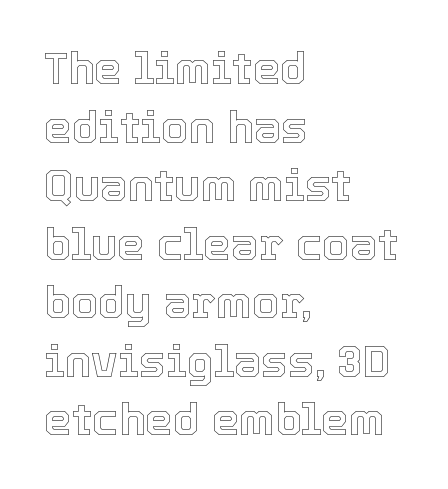
Q: Is the text italic (slanted)? A: No, it is upright.
Q: Is the text underlined? A: No.
Q: How is the paragraph aligned? A: Left-aligned.
Q: Is the spacing between letters normal or unusually wide? A: Normal.
Q: Is the spacing between lines tight, normal or loose? A: Normal.
Q: Width (condensed, normal, or wide)? A: Normal.
Q: x-height? A: Medium.
Q: Monospaced? A: No.
